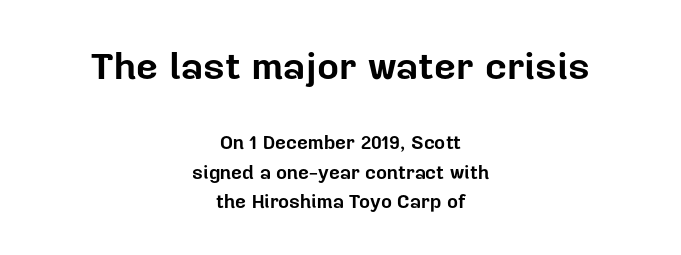
The image shows 38 px bold sans-serif type, upright; set centered, normal line spacing (1.55x), normal letter spacing, not underlined; the first (top) block is 2.0x larger; low stroke contrast and a medium x-height.
